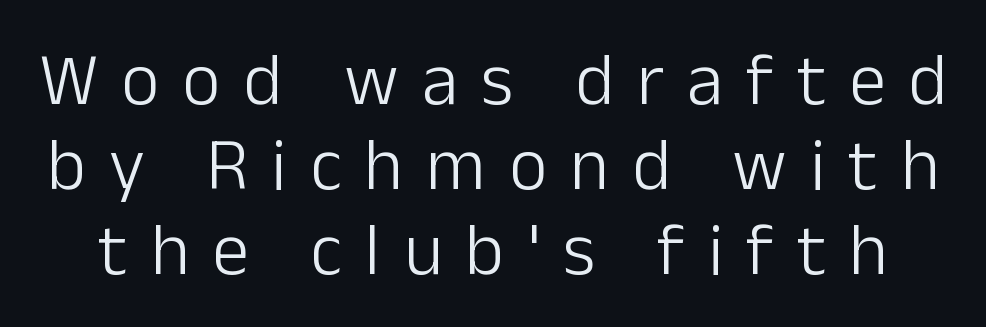
Q: Is the text bold? A: No.
Q: Is the text italic (slanted)? A: No, it is upright.
Q: Is the typeface a serif or a sans-serif typeface? A: Sans-serif.
Q: Is the text underlined? A: No.
Q: Is the spacing between letters normal or unusually wide? A: Unusually wide.
Q: Is the spacing between lines tight, normal or loose? A: Tight.
Q: Width (condensed, normal, or wide)? A: Normal.
Q: Stroke contrast? A: Low.
Q: x-height? A: Medium.
Q: Monospaced? A: No.
